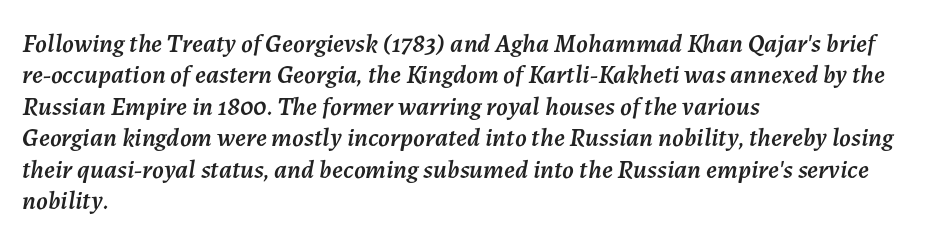
Q: Is the text italic (slanted)? A: Yes, it leans right by about 7 degrees.
Q: Is the text underlined? A: No.
Q: How is the paragraph aligned? A: Left-aligned.
Q: Is the spacing between letters normal or unusually wide? A: Normal.
